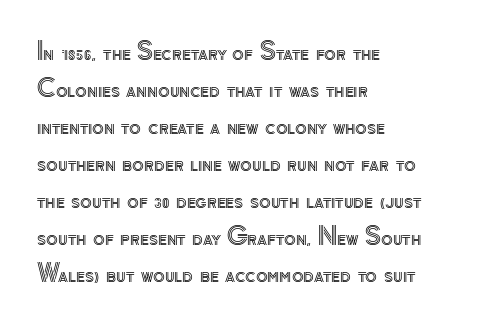
The image shows 24 px text type, upright; set left-aligned, normal line spacing (1.54x), normal letter spacing, not underlined.
